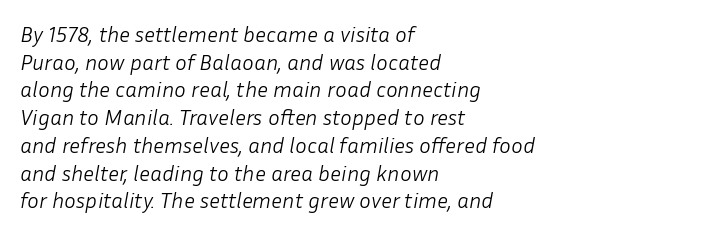
Q: Is the text bold? A: No.
Q: Is the text italic (slanted)? A: Yes, it leans right by about 10 degrees.
Q: Is the text underlined? A: No.
Q: How is the paragraph aligned? A: Left-aligned.
Q: Is the spacing between letters normal or unusually wide? A: Normal.
Q: Is the spacing between lines tight, normal or loose? A: Normal.
